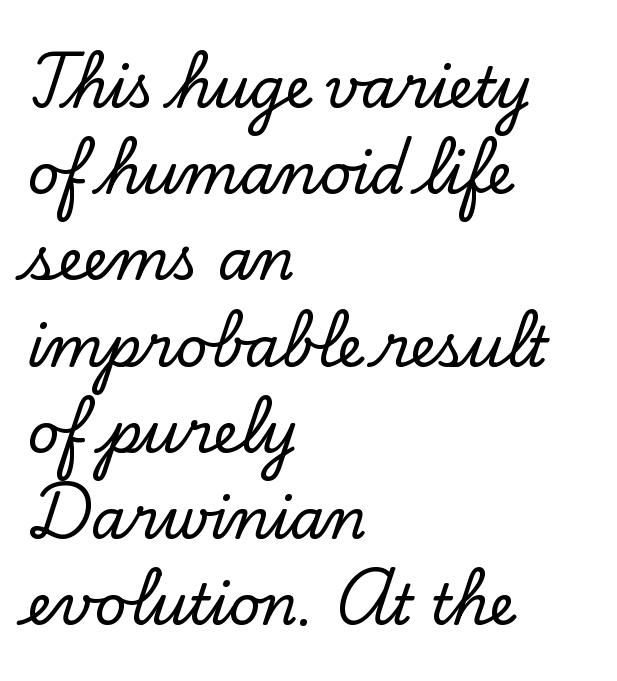
Q: Is the text italic (slanted)? A: Yes.
Q: Is the typeface a serif or a sans-serif typeface? A: Serif.
Q: Is the text underlined? A: No.
Q: How is the paragraph aligned? A: Left-aligned.
Q: Is the spacing between letters normal or unusually wide? A: Normal.
Q: Is the spacing between lines tight, normal or loose? A: Normal.
Q: Width (condensed, normal, or wide)? A: Normal.
Q: Stroke contrast? A: Low.
Q: x-height? A: Small.
Q: Monospaced? A: No.
